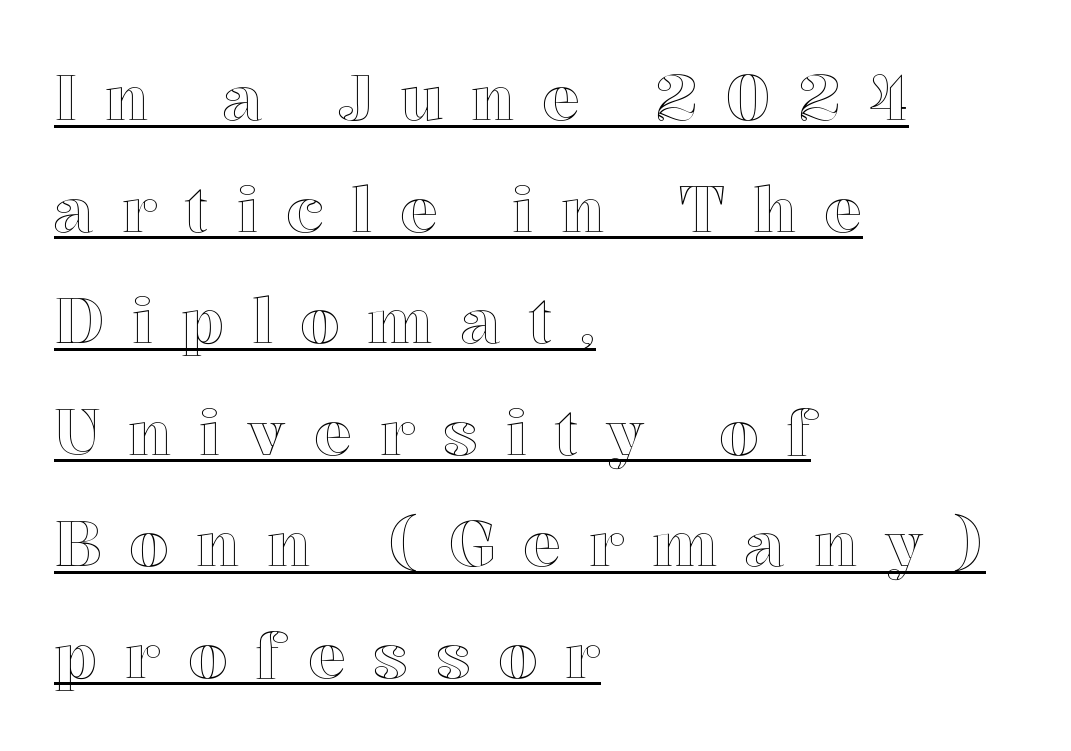
Q: Is the text italic (slanted)? A: No, it is upright.
Q: Is the text underlined? A: Yes.
Q: How is the paragraph aligned? A: Left-aligned.
Q: Is the spacing between letters normal or unusually wide? A: Unusually wide.
Q: Width (condensed, normal, or wide)? A: Normal.
Q: x-height? A: Medium.
Q: Monospaced? A: No.
